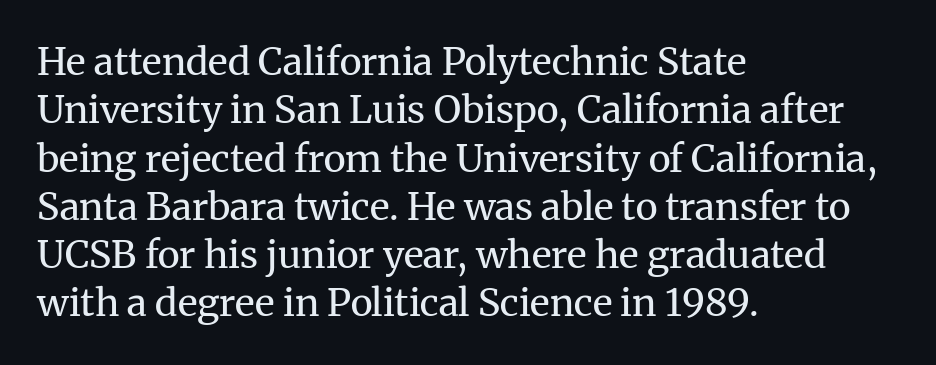
Line beginnings align vertically; line endings do not. Posture: upright roman. Descenders are the only things crossing below the line. The horizontal fit of the characters is conventional and even.
